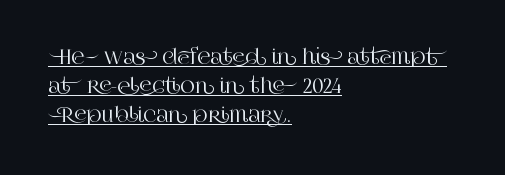
{"italic": "no", "underline": "yes", "align": "left", "line_spacing": "normal", "line_spacing_ratio": 1.44, "letter_spacing": "normal", "letter_spacing_em": 0.0, "glyph_px": 20}
